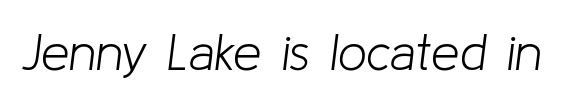
{"italic": "yes", "lean": "right", "slant_degrees": 8, "bold": "no", "weight": "light", "width": "normal", "stroke_contrast": "low", "x_height": "medium", "monospaced": "no", "underline": "no", "letter_spacing": "normal", "letter_spacing_em": 0.0, "glyph_px": 51}
